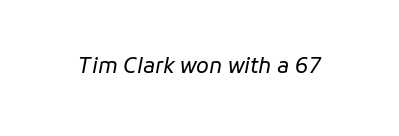
{"italic": "yes", "lean": "right", "slant_degrees": 11, "bold": "no", "underline": "no", "letter_spacing": "normal", "letter_spacing_em": 0.0, "glyph_px": 21}
